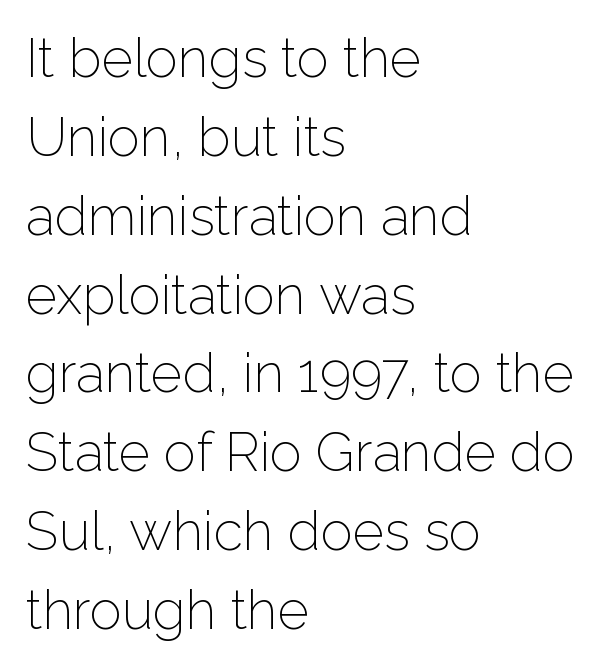
{"serif": "no", "italic": "no", "bold": "no", "weight": "light", "width": "normal", "stroke_contrast": "low", "x_height": "medium", "monospaced": "no", "underline": "no", "align": "left", "line_spacing": "normal", "line_spacing_ratio": 1.46, "letter_spacing": "normal", "letter_spacing_em": 0.0, "glyph_px": 54}
